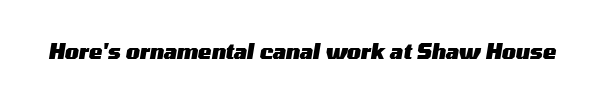
The image shows 20 px bold type, italic (leaning right); set normal letter spacing, not underlined.
